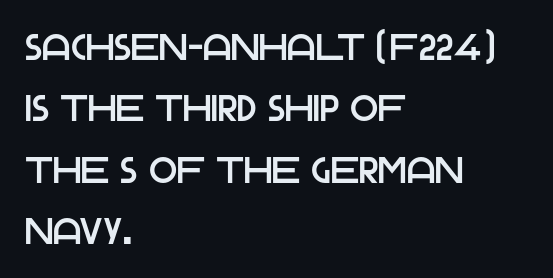
{"serif": "no", "italic": "no", "width": "normal", "stroke_contrast": "low", "x_height": "large", "monospaced": "no", "underline": "no", "align": "left", "line_spacing": "normal", "line_spacing_ratio": 1.66, "letter_spacing": "normal", "letter_spacing_em": 0.0, "glyph_px": 37}
